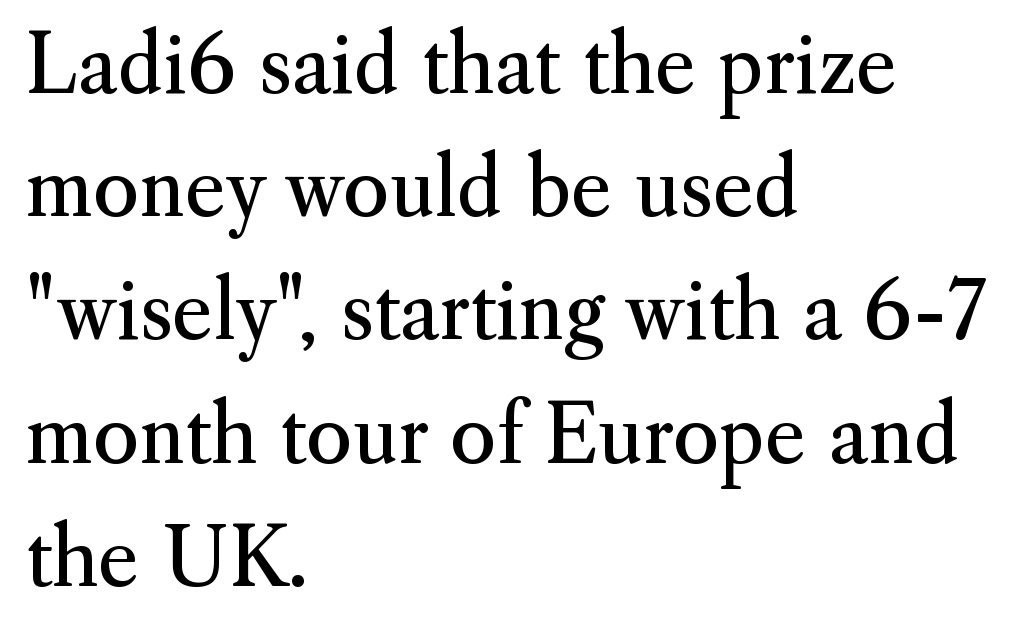
{"serif": "yes", "italic": "no", "bold": "no", "weight": "regular", "width": "normal", "stroke_contrast": "medium", "x_height": "small", "monospaced": "no", "underline": "no", "align": "left", "line_spacing": "normal", "line_spacing_ratio": 1.56, "letter_spacing": "normal", "letter_spacing_em": 0.0, "glyph_px": 79}
